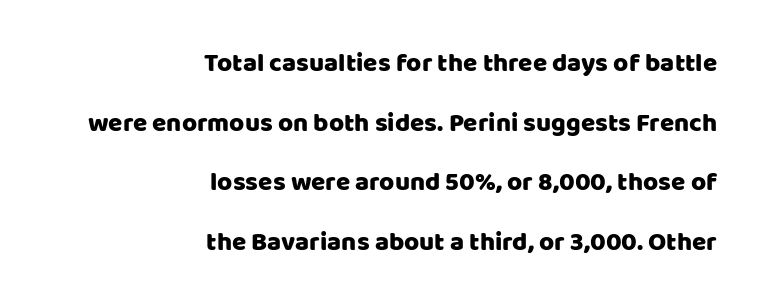
Vertical strokes here are truly vertical. The ragged edge is on the left, which tells us the setting is flush right. Underlining? Definitely not there. Standard letterfit; no display-style spreading of the glyphs.
